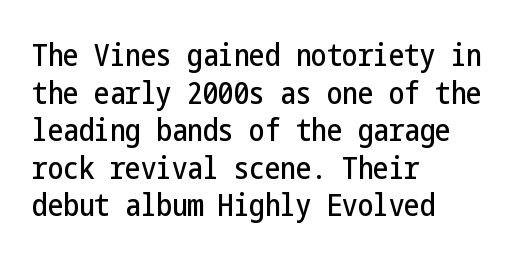
{"serif": "no", "italic": "no", "width": "condensed", "stroke_contrast": "low", "x_height": "medium", "underline": "no", "align": "left", "line_spacing_ratio": 1.21, "letter_spacing": "normal", "letter_spacing_em": 0.0, "glyph_px": 31}
